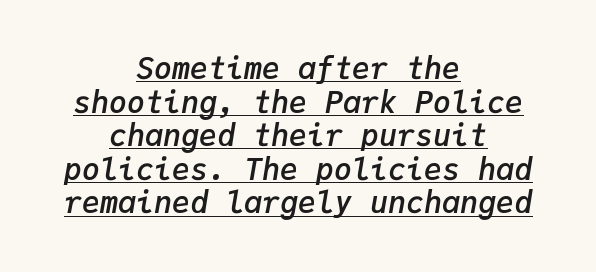
{"italic": "yes", "lean": "right", "slant_degrees": 9, "bold": "semi", "weight": "semibold", "width": "normal", "stroke_contrast": "low", "x_height": "medium", "monospaced": "yes", "underline": "yes", "align": "center", "line_spacing": "tight", "line_spacing_ratio": 1.12, "letter_spacing": "normal", "letter_spacing_em": 0.0, "glyph_px": 30}
